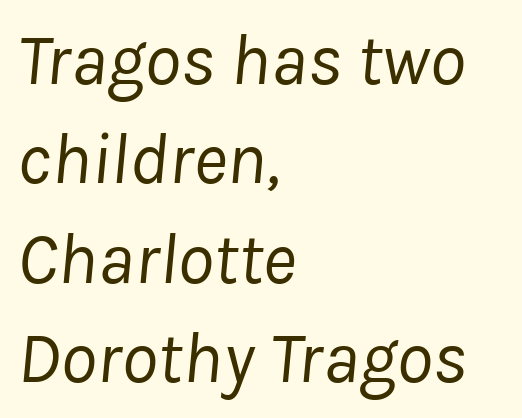
The image shows 73 px regular-weight type, italic (leaning right); set left-aligned, normal line spacing (1.36x), normal letter spacing, not underlined; low stroke contrast and a medium x-height.
